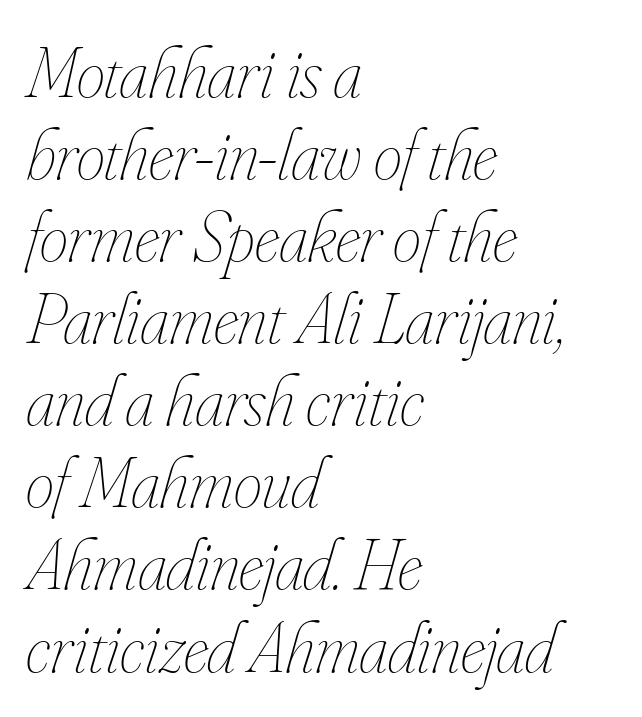
{"italic": "yes", "lean": "right", "slant_degrees": 16, "bold": "no", "weight": "thin", "width": "condensed", "stroke_contrast": "low", "x_height": "small", "monospaced": "no", "underline": "no", "align": "left", "line_spacing": "tight", "line_spacing_ratio": 1.14, "letter_spacing": "normal", "letter_spacing_em": 0.0, "glyph_px": 72}
